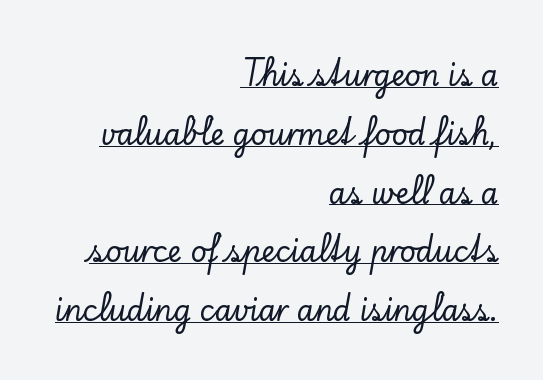
The image shows 28 px serif type; set right-aligned, loose line spacing (2.1x), normal letter spacing, underlined; low stroke contrast and a small x-height.
